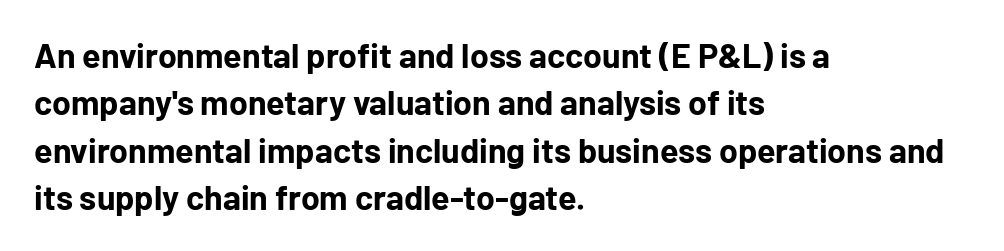
The lines are quadded left. Lines of text with bare space underneath. This rendering leaves character spacing at its baseline value. Ordinary non-slanted type is in use. I'd call this a sans setting — the letters go barefoot.
